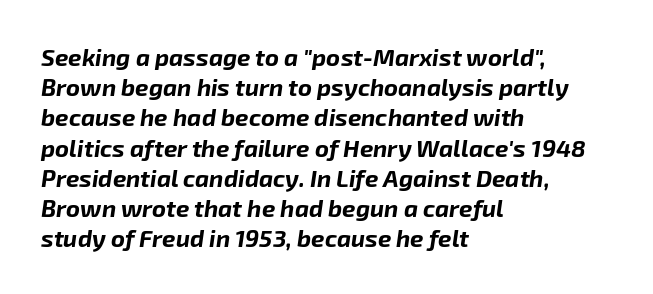
Q: Is the text bold? A: Yes.
Q: Is the text italic (slanted)? A: Yes, it leans right by about 8 degrees.
Q: Is the text underlined? A: No.
Q: How is the paragraph aligned? A: Left-aligned.
Q: Is the spacing between letters normal or unusually wide? A: Normal.
Q: Is the spacing between lines tight, normal or loose? A: Normal.
